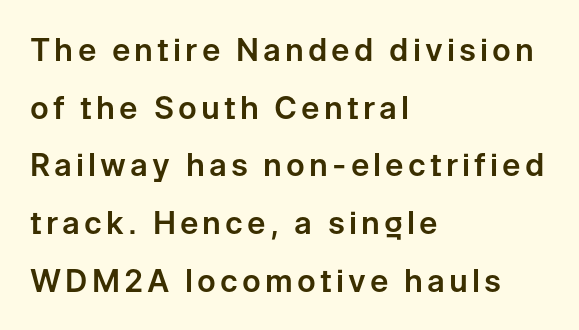
Q: Is the text italic (slanted)? A: No, it is upright.
Q: Is the typeface a serif or a sans-serif typeface? A: Sans-serif.
Q: Is the text underlined? A: No.
Q: How is the paragraph aligned? A: Left-aligned.
Q: Width (condensed, normal, or wide)? A: Normal.
Q: Stroke contrast? A: Low.
Q: x-height? A: Medium.
Q: Monospaced? A: No.
